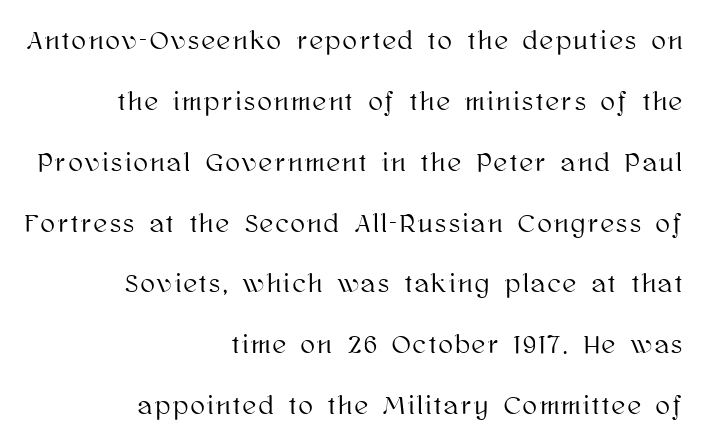
The text block is weighted toward the right margin, trailing off unevenly leftward. This sample uses an upright cut, with every glyph sitting square on the baseline. You could fit nearly another row in the gap between these rows. Any mark beneath the type? The region is blank.
